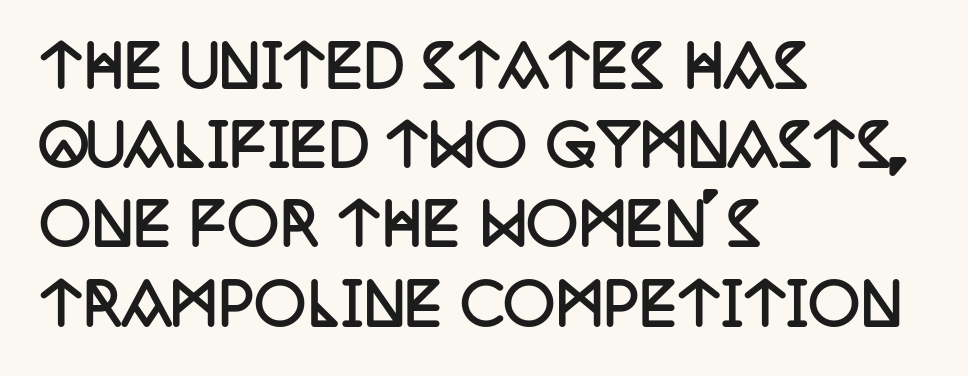
These lines are composed in type with serifs. The axis of the letterforms is exactly vertical. Underlining? Definitely not there. The rendering uses natural spacing where letterforms have individual widths. Tracking here is standard; glyphs follow each other at the usual distance. In terms of leading, this rendering sits right in the middle.
